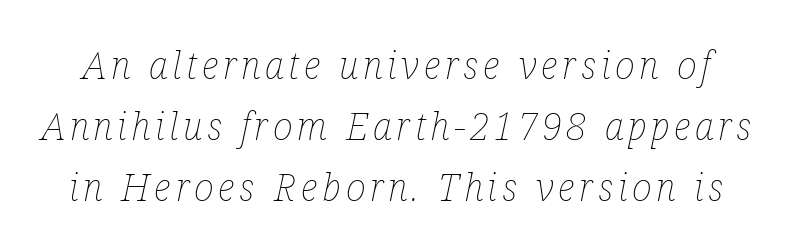
Does the leading feel generous? No, just average. Varying glyph widths throughout — classic text-font behaviour. Descenders hang freely into open space. No heavy texture on the line: the type isn't bold.
